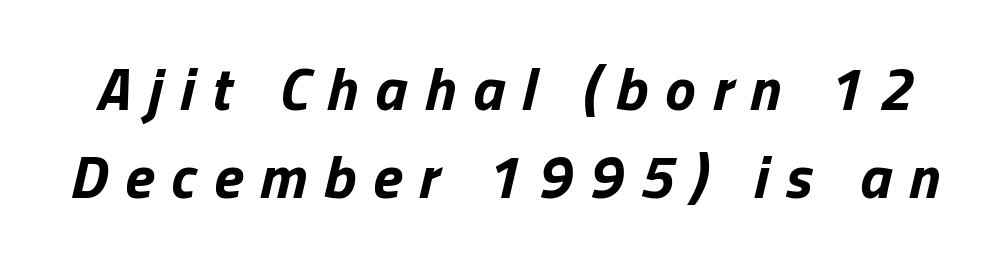
This rendering features lettering with no underline. Think of a printed novel: that variable character pitch is what you see here. Heft: maximum for text — a bold. There's an unmistakable incline to the writing here. This block has exactly the height ordinary leading produces. The tracking jumps out immediately: characters are airy and widely separated.
